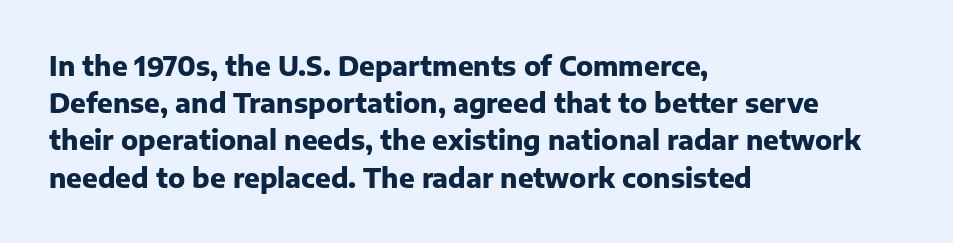
Notice how descenders clear the ascenders below comfortably — that's standard leading. Compared with an ordinary text face, these strokes are far heavier — a full bold. Compared with typical body copy, the letter spacing here is the same. Italic: no, the glyphs are upright roman. The rag falls on the right side of this text block. Descenders hang freely into open space.
